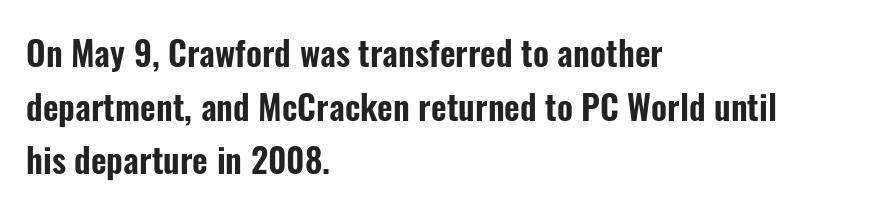
{"serif": "no", "italic": "no", "width": "condensed", "stroke_contrast": "low", "x_height": "medium", "monospaced": "no", "underline": "no", "align": "left", "line_spacing": "normal", "line_spacing_ratio": 1.58, "letter_spacing": "normal", "letter_spacing_em": 0.0, "glyph_px": 34}
